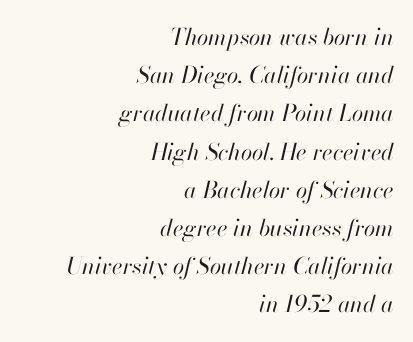
The image shows 23 px text type, italic (leaning right); set right-aligned, normal line spacing (1.66x), normal letter spacing, not underlined.
